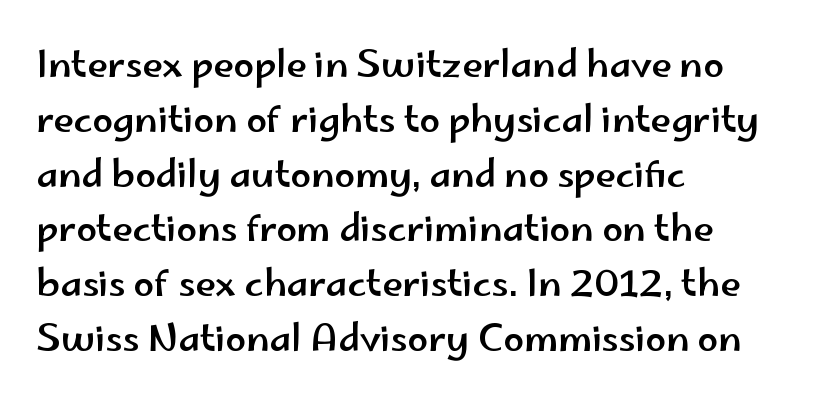
Q: Is the text italic (slanted)? A: No, it is upright.
Q: Is the typeface a serif or a sans-serif typeface? A: Sans-serif.
Q: Is the text underlined? A: No.
Q: How is the paragraph aligned? A: Left-aligned.
Q: Is the spacing between letters normal or unusually wide? A: Normal.
Q: Is the spacing between lines tight, normal or loose? A: Normal.
Q: Width (condensed, normal, or wide)? A: Wide.
Q: Stroke contrast? A: Low.
Q: x-height? A: Small.
Q: Monospaced? A: No.
